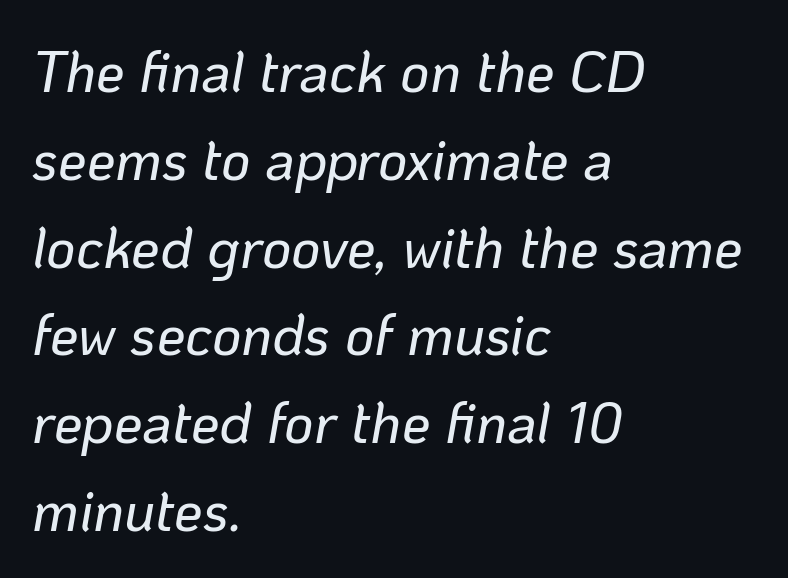
The image shows 57 px text type, italic (leaning right); set left-aligned, normal line spacing (1.54x), normal letter spacing, not underlined; low stroke contrast and a medium x-height.
